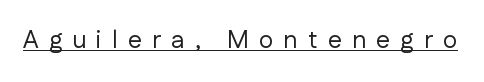
The font sits on the lighter half of the weight spectrum, regular included. Between one letter and the next there's a generous, obvious gap. Descenders here cross a horizontal rule under the line. Every stem runs plumb, perpendicular to the baseline.
